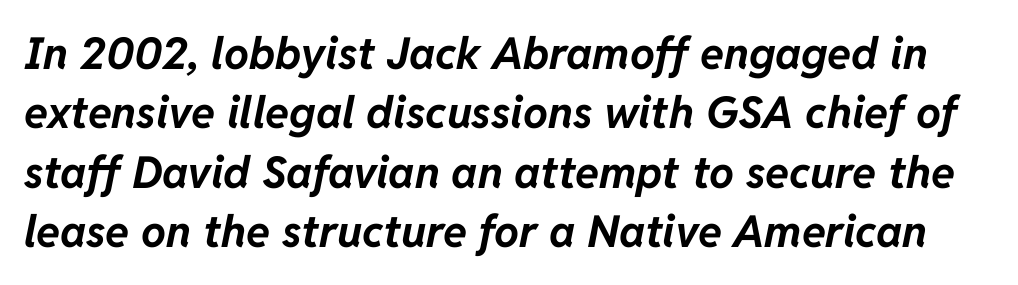
The image shows 44 px bold type, italic (leaning right); set normal line spacing (1.35x), normal letter spacing, not underlined; low stroke contrast and a medium x-height.
